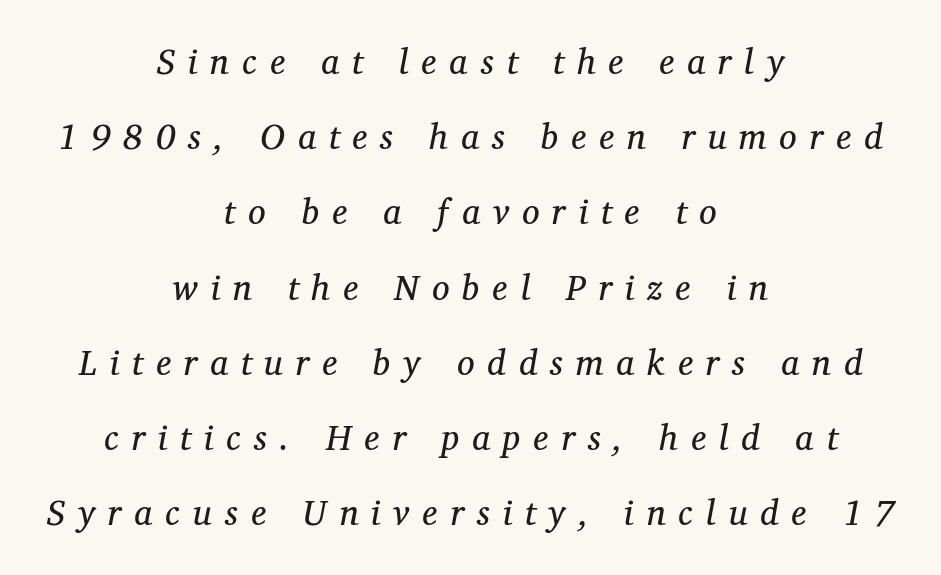
The image shows 35 px regular-weight serif type, italic (leaning right); set centered, loose line spacing (2.15x), unusually wide letter spacing (+0.37 em), not underlined; medium stroke contrast and a medium x-height.
